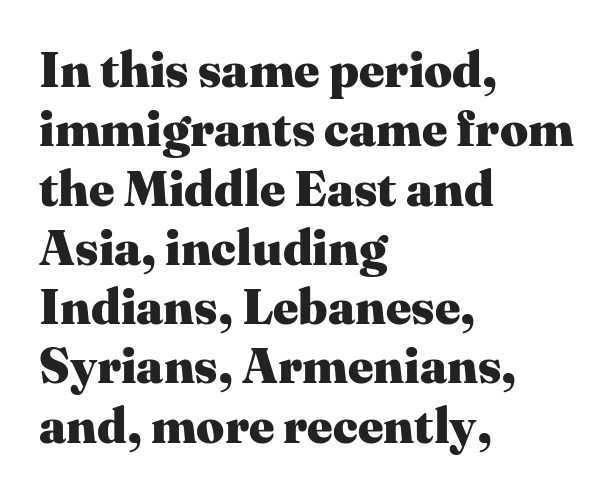
The image shows 49 px heavy serif type, upright; set left-aligned, line spacing 1.21x, normal letter spacing, not underlined; medium stroke contrast and a medium x-height.
